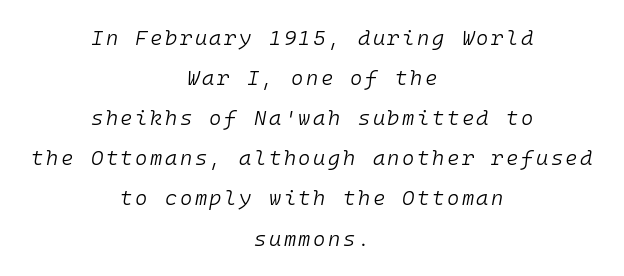
Every row of glyphs is offset so its center matches the block's center. Every character sits at an angle, as italics do. The letterforms sit at book weight or below. The lines are spread far apart with generous leading. The space directly below the letters is spotless.
